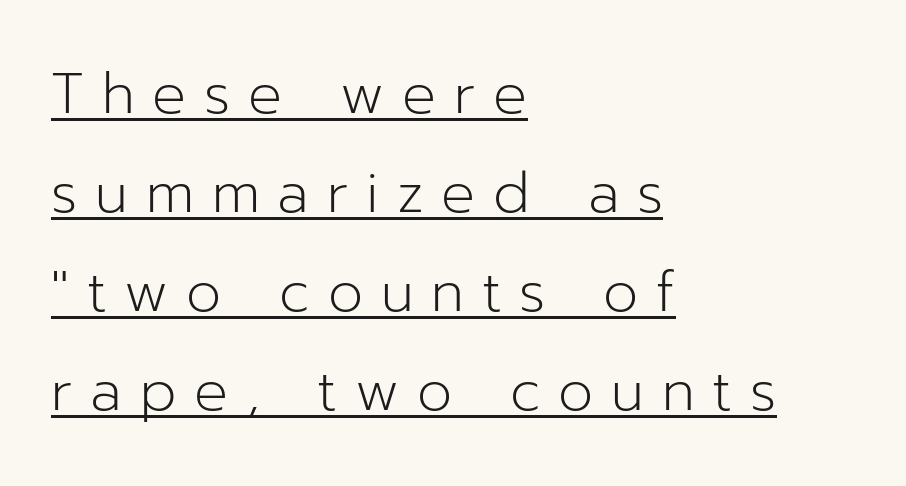
Q: Is the text bold? A: No.
Q: Is the text italic (slanted)? A: No, it is upright.
Q: Is the typeface a serif or a sans-serif typeface? A: Sans-serif.
Q: Is the text underlined? A: Yes.
Q: How is the paragraph aligned? A: Left-aligned.
Q: Is the spacing between letters normal or unusually wide? A: Unusually wide.
Q: Width (condensed, normal, or wide)? A: Normal.
Q: Stroke contrast? A: Low.
Q: x-height? A: Medium.
Q: Monospaced? A: No.
